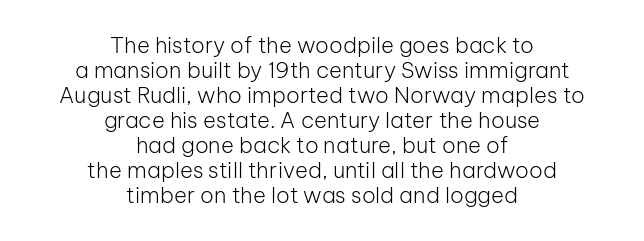
{"italic": "no", "bold": "no", "underline": "no", "align": "center", "line_spacing": "tight", "line_spacing_ratio": 1.14, "letter_spacing": "normal", "letter_spacing_em": 0.0, "glyph_px": 22}
